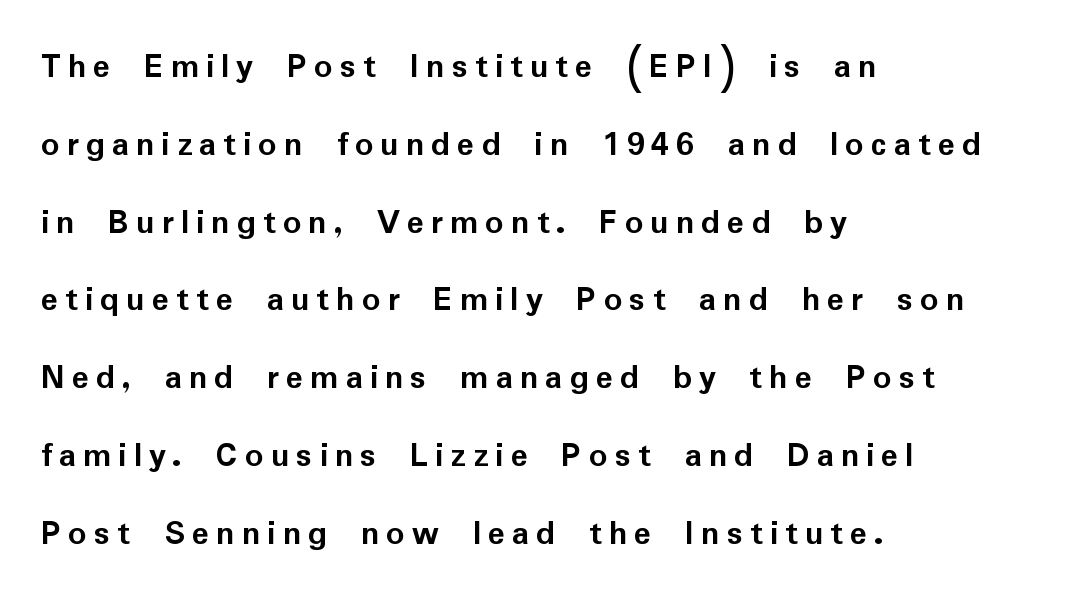
The image shows 36 px semibold sans-serif type, upright; set left-aligned, loose line spacing (2.16x), not underlined; low stroke contrast and a medium x-height.
